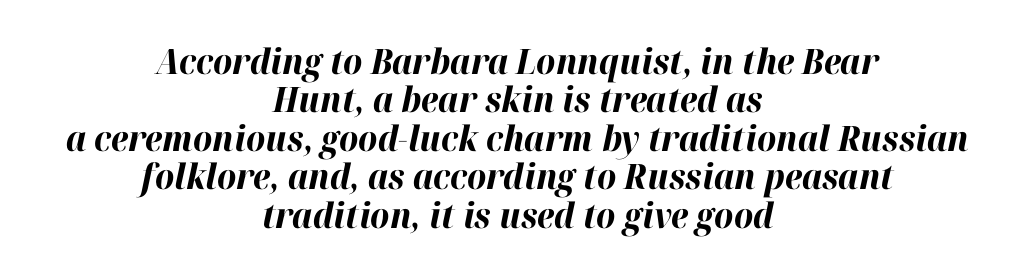
{"italic": "yes", "lean": "right", "slant_degrees": 12, "bold": "yes", "weight": "bold", "width": "normal", "stroke_contrast": "high", "x_height": "medium", "monospaced": "no", "underline": "no", "align": "center", "line_spacing": "tight", "line_spacing_ratio": 1.1, "letter_spacing": "normal", "letter_spacing_em": 0.0, "glyph_px": 35}
